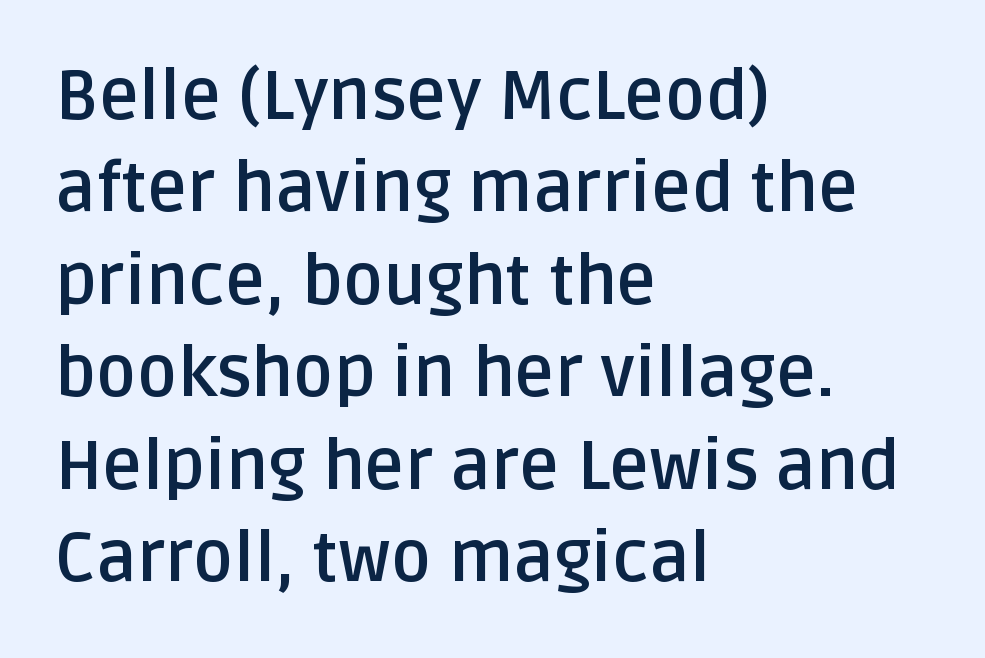
{"serif": "no", "italic": "no", "bold": "yes", "weight": "semibold", "width": "normal", "stroke_contrast": "low", "x_height": "large", "monospaced": "no", "underline": "no", "align": "left", "line_spacing": "normal", "line_spacing_ratio": 1.34, "letter_spacing": "normal", "letter_spacing_em": 0.0, "glyph_px": 69}
